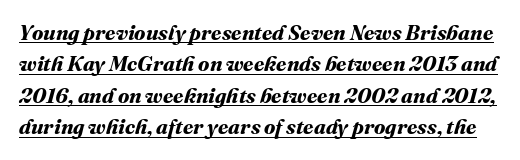
The image shows 21 px bold type; set normal line spacing (1.5x), normal letter spacing, underlined.
